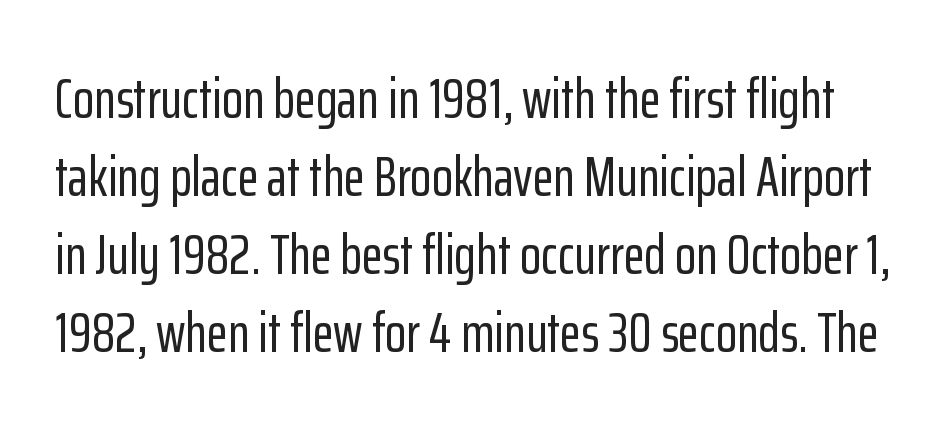
The image shows 55 px condensed sans-serif type, upright; set normal line spacing (1.42x), normal letter spacing, not underlined; low stroke contrast and a medium x-height.
